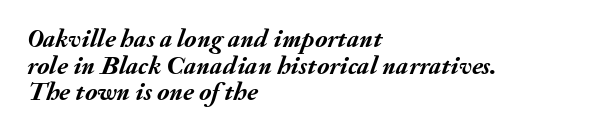
The foot of each line stays bare and open. Would a proofreader flag this as italicized? Yes. Stroke thickness is high; the sample reads as a true bold. Teacher's note: observe the even left margin — that is flush-left alignment. The letters sit at their default tracking, neither squeezed nor spread. Does the leading feel generous? Not at all — it's pinched.
